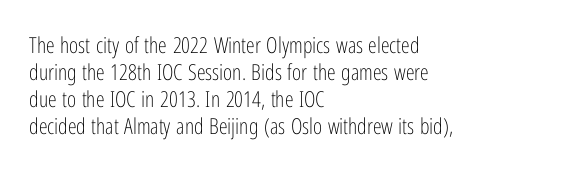
{"italic": "no", "bold": "no", "underline": "no", "align": "left", "line_spacing_ratio": 1.22, "letter_spacing": "normal", "letter_spacing_em": 0.0, "glyph_px": 22}
